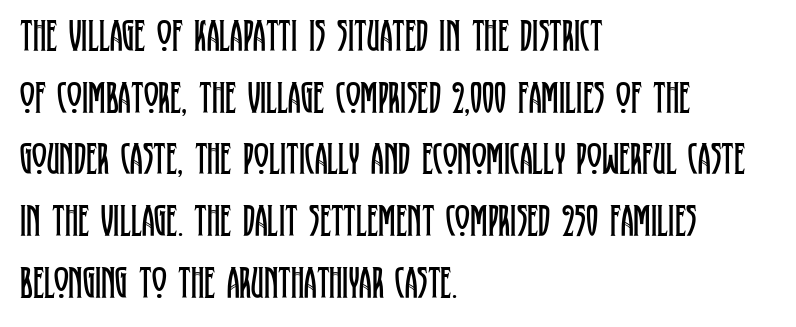
The passage shown is typed in a proportional face where columns would drift. The letters carry serifs — small finishing strokes at the ends of their stems. Characters follow at the spacing the type designer built in. No heavy texture on the line: the type isn't bold. Left-aligned paragraph, ragged on the right. The axis of the letterforms is exactly vertical.
